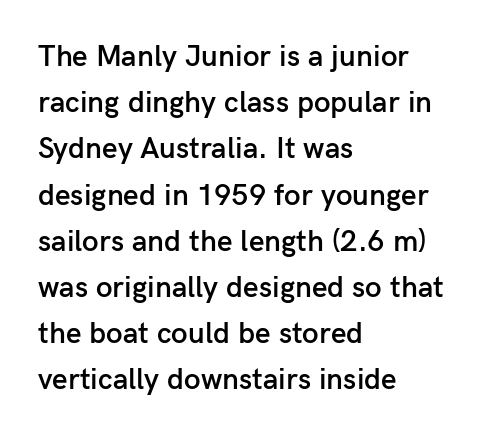
{"serif": "no", "italic": "no", "bold": "semi", "weight": "semibold", "width": "normal", "stroke_contrast": "low", "x_height": "medium", "monospaced": "no", "underline": "no", "align": "left", "line_spacing": "normal", "line_spacing_ratio": 1.54, "letter_spacing": "normal", "letter_spacing_em": 0.0, "glyph_px": 30}
